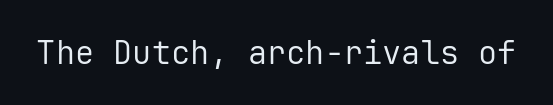
{"serif": "no", "italic": "no", "bold": "no", "weight": "regular", "width": "normal", "stroke_contrast": "low", "x_height": "medium", "monospaced": "yes", "underline": "no", "letter_spacing": "normal", "letter_spacing_em": 0.0, "glyph_px": 32}
